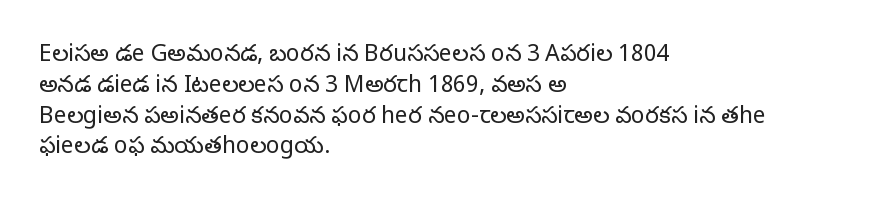
Q: Is the text bold? A: No.
Q: Is the text italic (slanted)? A: No, it is upright.
Q: Is the text underlined? A: No.
Q: How is the paragraph aligned? A: Left-aligned.
Q: Is the spacing between letters normal or unusually wide? A: Normal.
Q: Is the spacing between lines tight, normal or loose? A: Normal.
